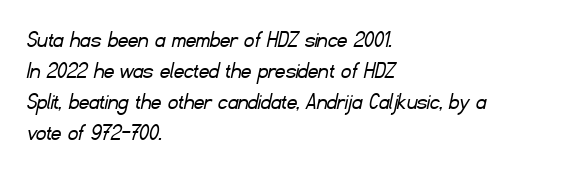
{"bold": "no", "underline": "no", "align": "left", "line_spacing_ratio": 1.24, "letter_spacing": "normal", "letter_spacing_em": 0.0, "glyph_px": 25}
